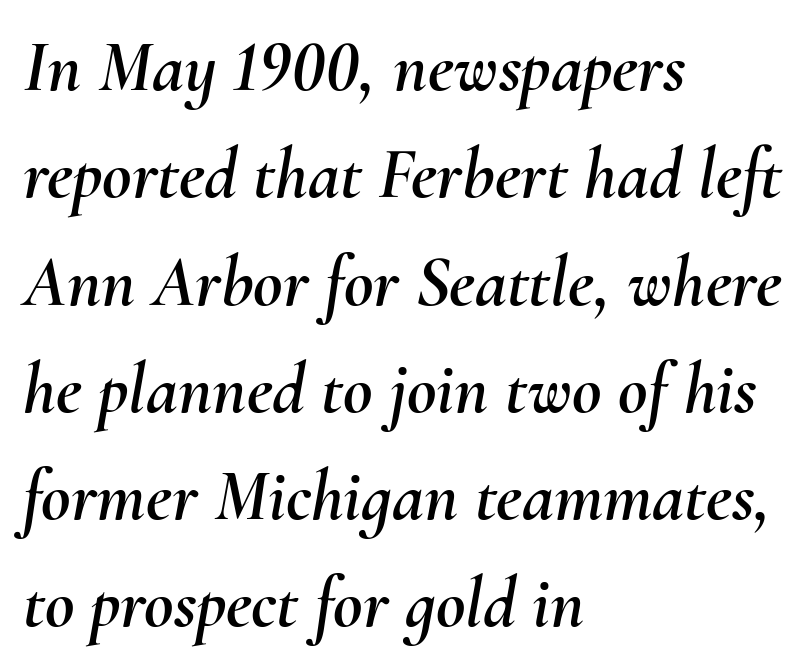
Q: Is the text italic (slanted)? A: Yes, it leans right by about 10 degrees.
Q: Is the text underlined? A: No.
Q: How is the paragraph aligned? A: Left-aligned.
Q: Is the spacing between letters normal or unusually wide? A: Normal.
Q: Is the spacing between lines tight, normal or loose? A: Normal.
Q: Width (condensed, normal, or wide)? A: Normal.
Q: Stroke contrast? A: Medium.
Q: x-height? A: Small.
Q: Monospaced? A: No.
